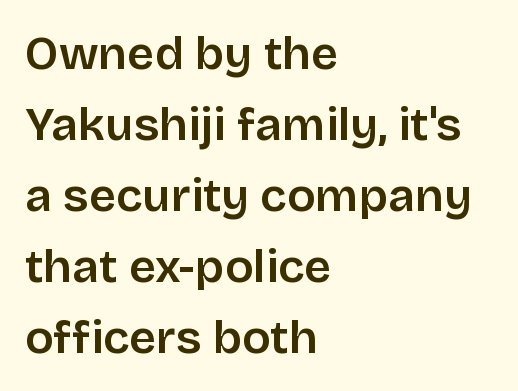
{"serif": "no", "italic": "no", "bold": "semi", "weight": "semibold", "width": "normal", "stroke_contrast": "low", "x_height": "large", "monospaced": "no", "underline": "no", "align": "left", "line_spacing": "normal", "line_spacing_ratio": 1.51, "letter_spacing": "normal", "letter_spacing_em": 0.0, "glyph_px": 47}
